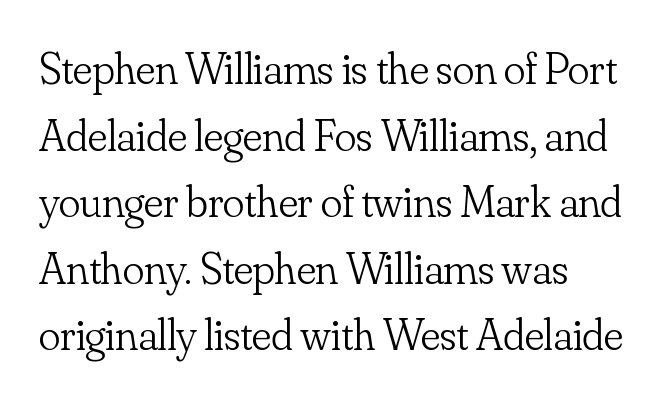
Q: Is the text bold? A: No.
Q: Is the text italic (slanted)? A: No, it is upright.
Q: Is the typeface a serif or a sans-serif typeface? A: Serif.
Q: Is the text underlined? A: No.
Q: Is the spacing between letters normal or unusually wide? A: Normal.
Q: Is the spacing between lines tight, normal or loose? A: Normal.
Q: Width (condensed, normal, or wide)? A: Normal.
Q: Stroke contrast? A: Low.
Q: x-height? A: Small.
Q: Monospaced? A: No.
